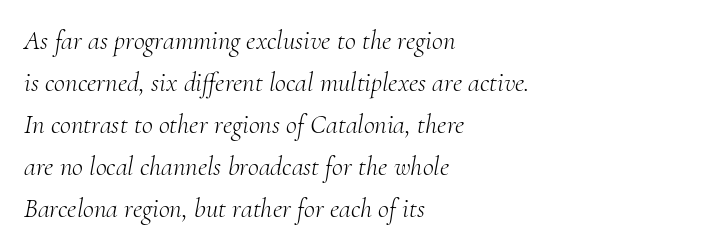
{"italic": "yes", "lean": "right", "slant_degrees": 10, "bold": "no", "underline": "no", "align": "left", "line_spacing": "normal", "line_spacing_ratio": 1.56, "letter_spacing": "normal", "letter_spacing_em": 0.0, "glyph_px": 27}
